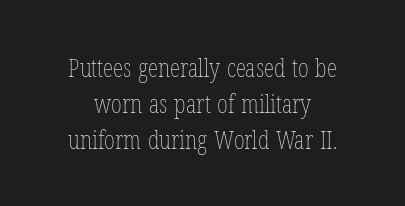
Q: Is the text bold? A: No.
Q: Is the text italic (slanted)? A: No, it is upright.
Q: Is the text underlined? A: No.
Q: Is the spacing between letters normal or unusually wide? A: Normal.
Q: Is the spacing between lines tight, normal or loose? A: Normal.
